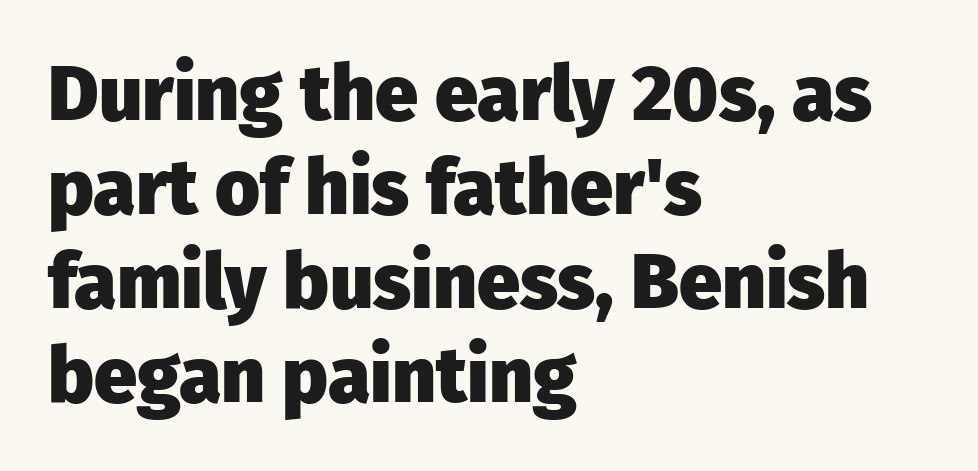
The image shows 77 px heavy sans-serif type, upright; set left-aligned, line spacing 1.22x, normal letter spacing, not underlined; low stroke contrast and a medium x-height.
